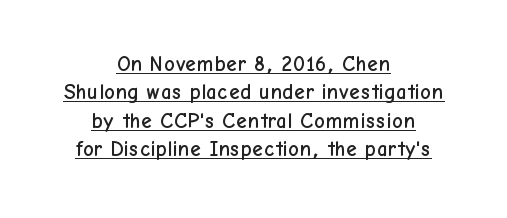
The lettering stays uniformly vertical, giving the passage a roman look. Each new line begins a customary step beneath the previous one. Casual observation: everything's sitting right in the middle. Standard letterfit; no display-style spreading of the glyphs. Beneath each row of characters lies a ruled line.
